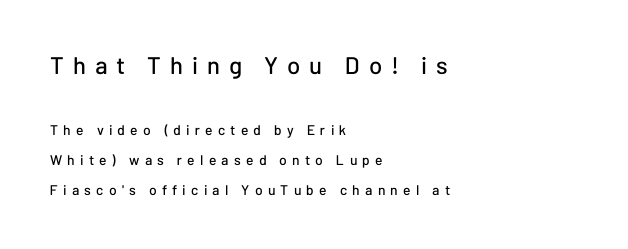
The image shows 24 px text type, upright; set left-aligned, loose line spacing (2.15x), unusually wide letter spacing (+0.37 em), not underlined; the first (top) block is 1.71x larger.
